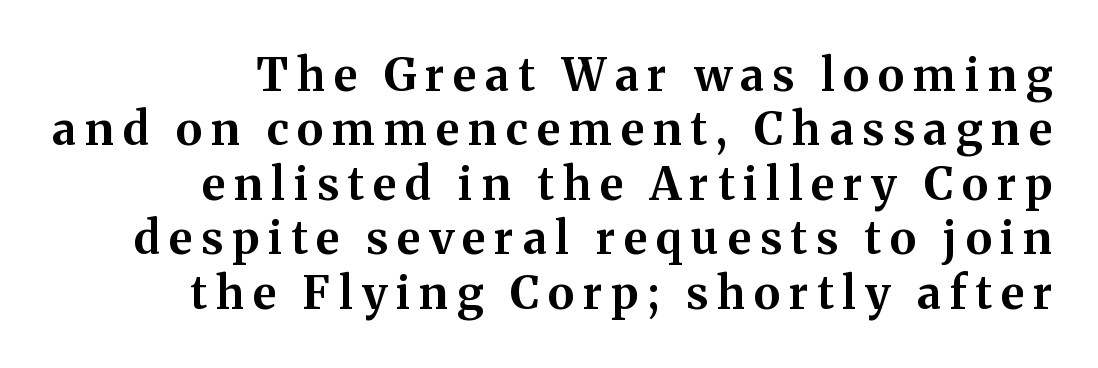
{"serif": "yes", "italic": "no", "bold": "yes", "weight": "bold", "width": "normal", "stroke_contrast": "medium", "x_height": "medium", "monospaced": "no", "underline": "no", "align": "right", "line_spacing_ratio": 1.21, "letter_spacing": "wide", "letter_spacing_em": 0.2, "glyph_px": 45}
